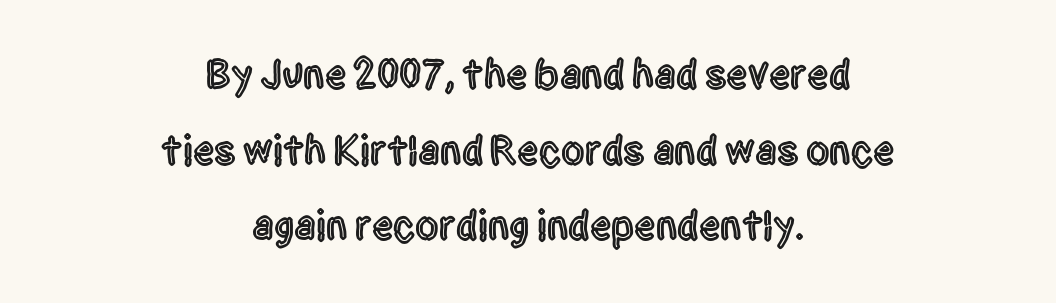
The face used here is proportionally spaced, like ordinary book or web type. Classification — sans serif. These lines stack symmetrically, like a column narrowing and widening about its center. Between one letter and the next there's only the usual sliver of space. The lettering stays uniformly vertical, giving the passage a roman look.
